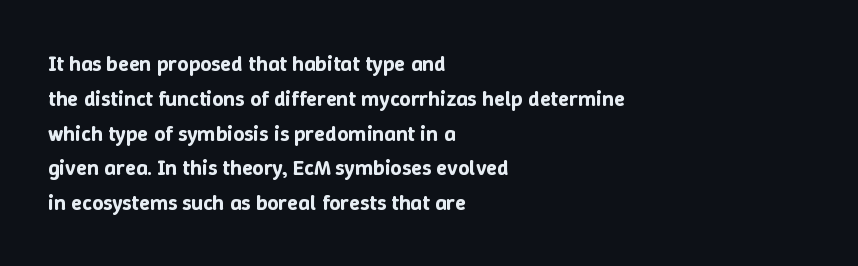
The letters stand straight up with perfectly vertical stems. The strip under each line holds only bare page. Each new line begins a customary step beneath the previous one. Inter-character spacing is left at the font's built-in metrics. The paragraph shown leans on its left margin.
